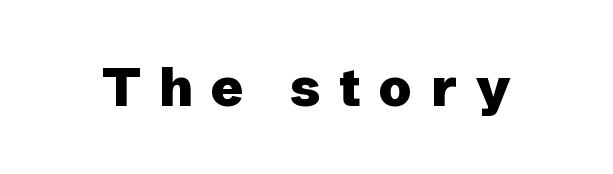
This is sans-serif lettering, the kind often seen on screens and signage. Designer's note — italics off, roman on. A typesetter would call this proportional, since set widths differ per character. The sample has been set heavy, in full bold.
